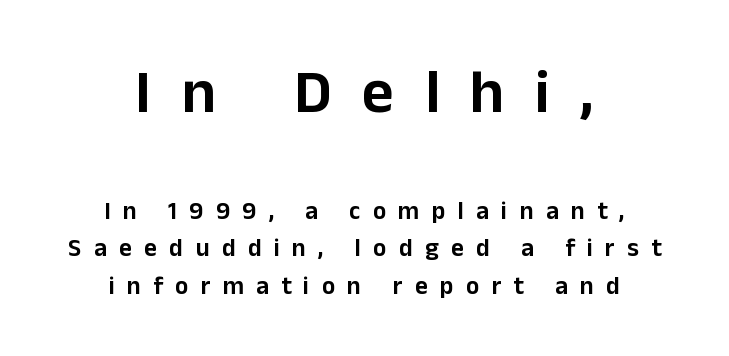
The image shows 62 px sans-serif type, upright; set centered, normal line spacing (1.5x), unusually wide letter spacing (+0.49 em), not underlined; the first (top) block is 2.48x larger; low stroke contrast and a medium x-height.
